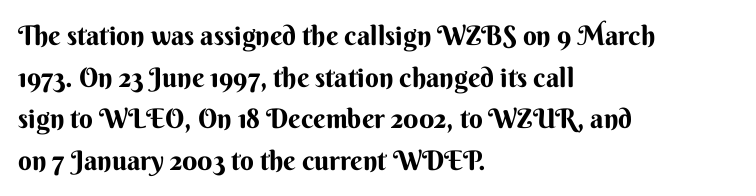
{"italic": "no", "bold": "yes", "underline": "no", "align": "left", "line_spacing": "normal", "line_spacing_ratio": 1.54, "letter_spacing": "normal", "letter_spacing_em": 0.0, "glyph_px": 27}
